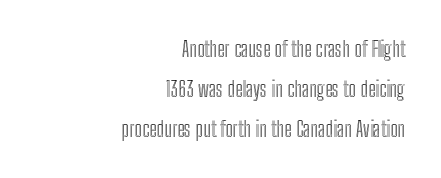
The image shows 21 px text type, upright; set right-aligned, loose line spacing (1.9x), normal letter spacing, not underlined.
